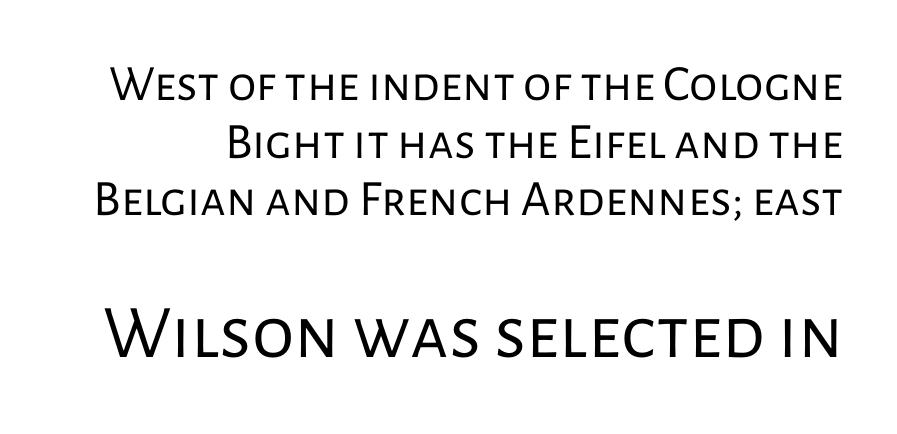
The image shows 76 px regular-weight sans-serif type, upright; set tight line spacing (1.13x), normal letter spacing, not underlined; the second (bottom) block is 1.49x larger; low stroke contrast and a medium x-height.
